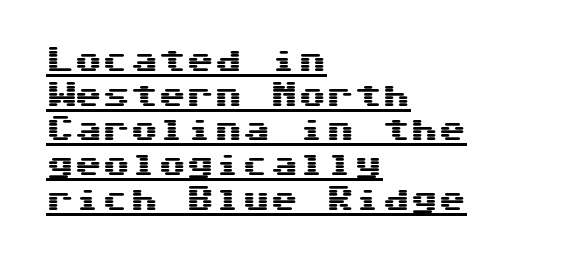
Left-aligned paragraph, ragged on the right. Quick note: not italic, upright. No feet cap the strokes, marking this as sans-serif type. What stands out about the letter spacing? Nothing — it is the standard amount.
